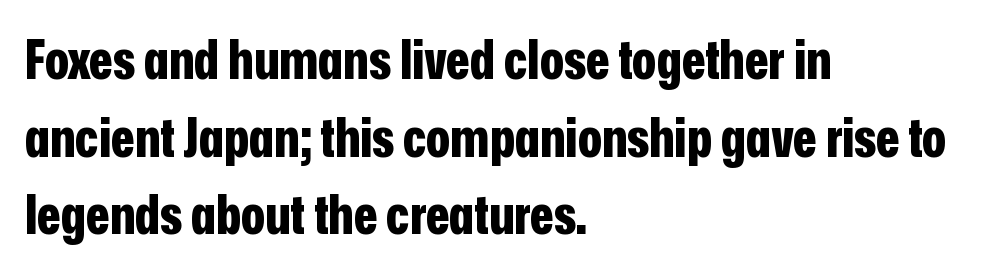
The gaps between neighbouring characters are ordinary and unremarkable. If you measured baseline to baseline, you'd find a middling distance. Its strokes are broad and dark, the hallmark of bold type. Descender tails drop into unmarked territory.
